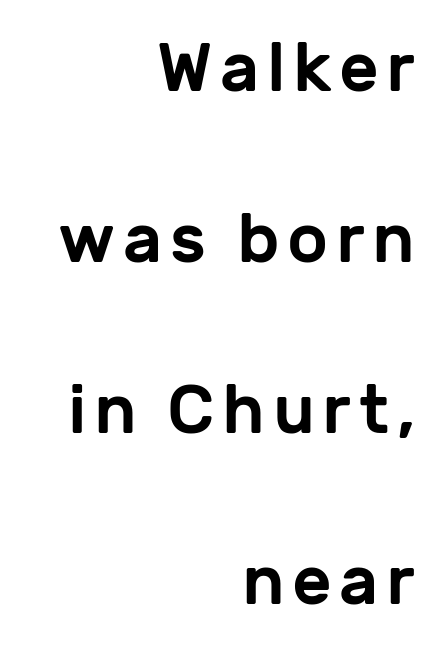
{"serif": "no", "italic": "no", "width": "normal", "stroke_contrast": "low", "x_height": "medium", "monospaced": "no", "underline": "no", "align": "right", "line_spacing": "loose", "line_spacing_ratio": 2.48, "glyph_px": 69}
